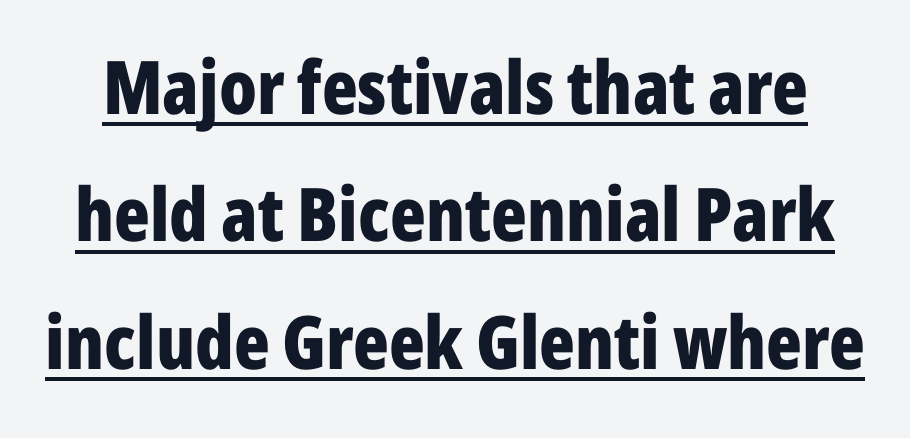
Q: Is the text bold? A: Yes.
Q: Is the text italic (slanted)? A: No, it is upright.
Q: Is the typeface a serif or a sans-serif typeface? A: Sans-serif.
Q: Is the text underlined? A: Yes.
Q: Is the spacing between letters normal or unusually wide? A: Normal.
Q: Width (condensed, normal, or wide)? A: Condensed.
Q: Stroke contrast? A: Low.
Q: x-height? A: Medium.
Q: Monospaced? A: No.
